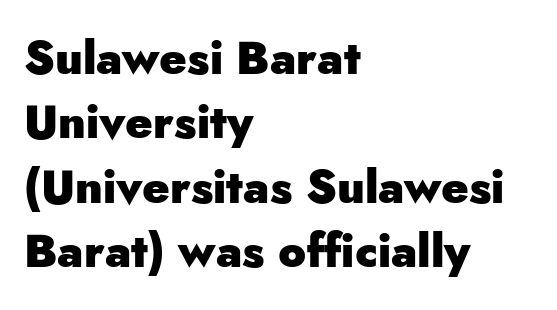
The image shows 46 px heavy sans-serif type, upright; set left-aligned, normal line spacing (1.4x), normal letter spacing, not underlined; low stroke contrast and a small x-height.
